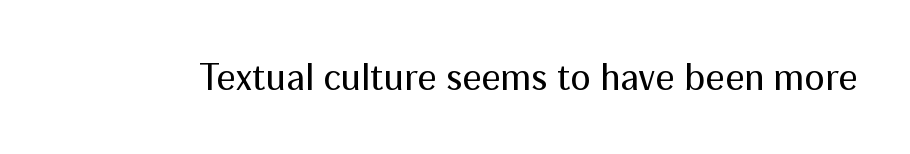
Check the space under the baseline: it is left empty. These lines are rendered in a variable-pitch font. Vertical strokes here are truly vertical. This rendering leaves character spacing at its baseline value.
